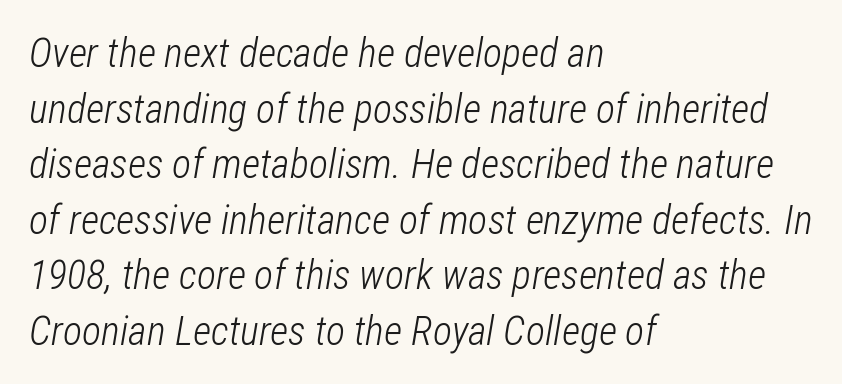
Q: Is the text bold? A: No.
Q: Is the text italic (slanted)? A: Yes, it leans right by about 12 degrees.
Q: Is the text underlined? A: No.
Q: How is the paragraph aligned? A: Left-aligned.
Q: Is the spacing between letters normal or unusually wide? A: Normal.
Q: Is the spacing between lines tight, normal or loose? A: Normal.
Q: Width (condensed, normal, or wide)? A: Condensed.
Q: Stroke contrast? A: Low.
Q: x-height? A: Medium.
Q: Monospaced? A: No.
